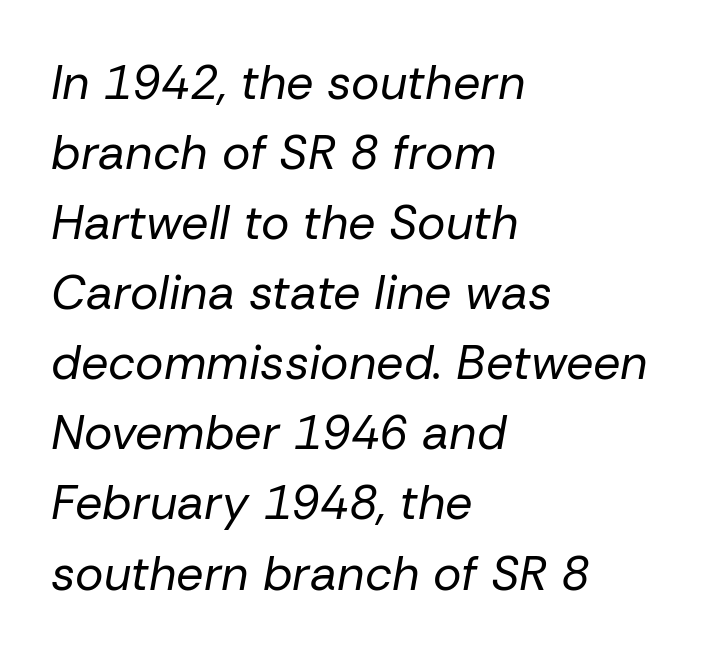
{"italic": "yes", "lean": "right", "slant_degrees": 10, "bold": "no", "weight": "regular", "width": "normal", "stroke_contrast": "low", "x_height": "medium", "monospaced": "no", "underline": "no", "align": "left", "line_spacing": "normal", "line_spacing_ratio": 1.46, "letter_spacing": "normal", "letter_spacing_em": 0.0, "glyph_px": 48}
